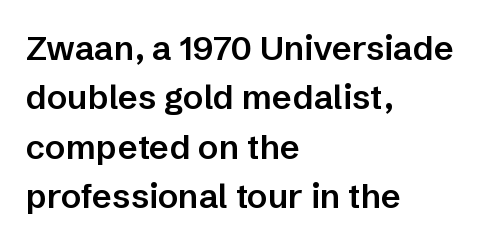
Nobody touched the tracking dial on this one. A typesetter would label this face a sans. In terms of weight, the rendering is demibold, just under bold. Horizontally, the lines are justified to the leading edge only.
